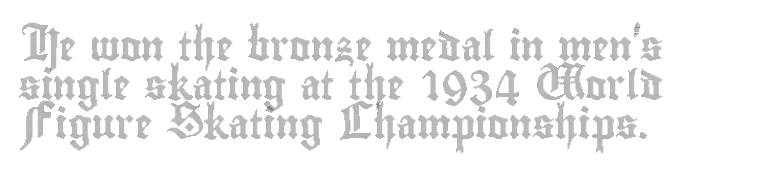
{"italic": "no", "width": "condensed", "x_height": "small", "monospaced": "no", "underline": "no", "align": "left", "line_spacing": "normal", "line_spacing_ratio": 1.34, "letter_spacing": "normal", "letter_spacing_em": 0.0, "glyph_px": 29}
